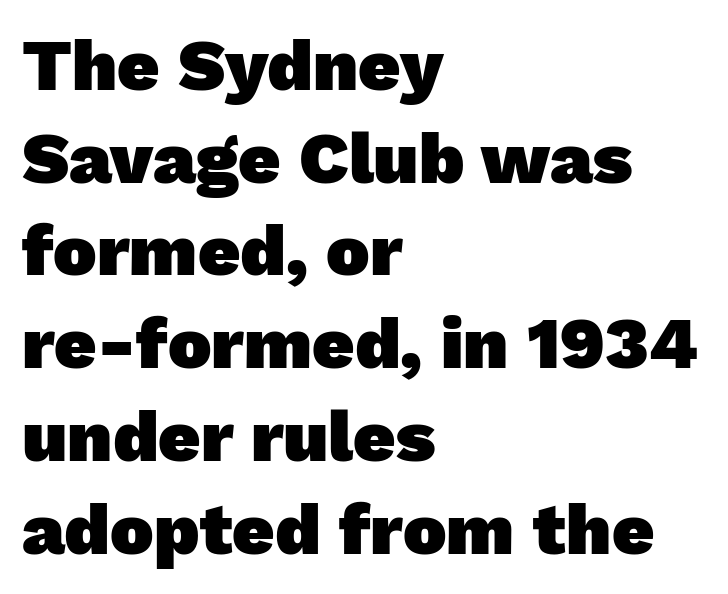
Q: Is the text bold? A: Yes.
Q: Is the typeface a serif or a sans-serif typeface? A: Sans-serif.
Q: Is the text underlined? A: No.
Q: How is the paragraph aligned? A: Left-aligned.
Q: Is the spacing between letters normal or unusually wide? A: Normal.
Q: Is the spacing between lines tight, normal or loose? A: Normal.
Q: Width (condensed, normal, or wide)? A: Normal.
Q: Stroke contrast? A: Low.
Q: x-height? A: Medium.
Q: Monospaced? A: No.
